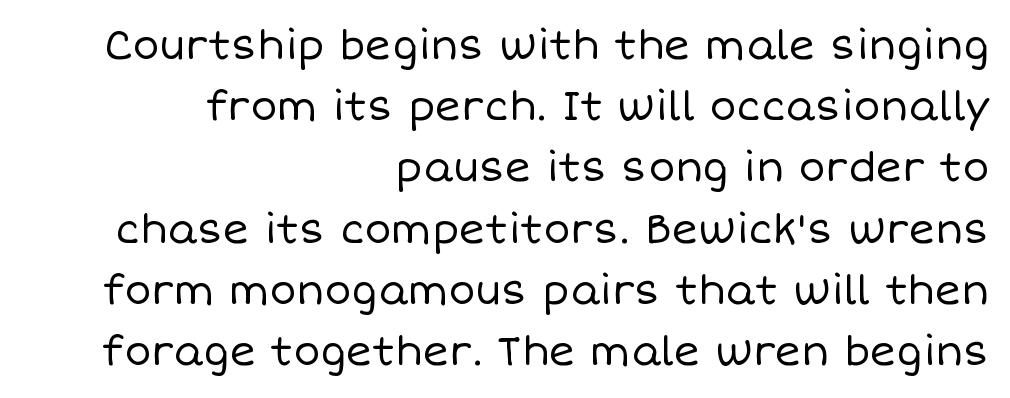
{"italic": "no", "bold": "no", "weight": "regular", "width": "normal", "stroke_contrast": "low", "x_height": "large", "monospaced": "no", "underline": "no", "align": "right", "line_spacing": "normal", "line_spacing_ratio": 1.53, "letter_spacing": "normal", "letter_spacing_em": 0.0, "glyph_px": 40}
